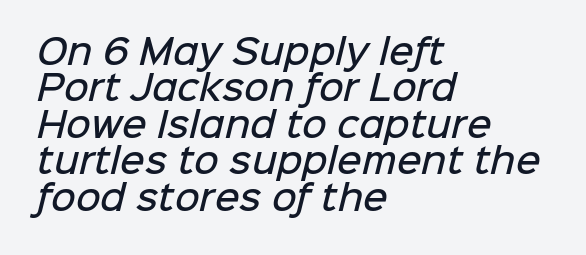
Q: Is the text bold? A: Semi-bold.
Q: Is the typeface a serif or a sans-serif typeface? A: Sans-serif.
Q: Is the text underlined? A: No.
Q: How is the paragraph aligned? A: Left-aligned.
Q: Is the spacing between letters normal or unusually wide? A: Normal.
Q: Is the spacing between lines tight, normal or loose? A: Tight.
Q: Width (condensed, normal, or wide)? A: Normal.
Q: Stroke contrast? A: Low.
Q: x-height? A: Medium.
Q: Monospaced? A: No.
